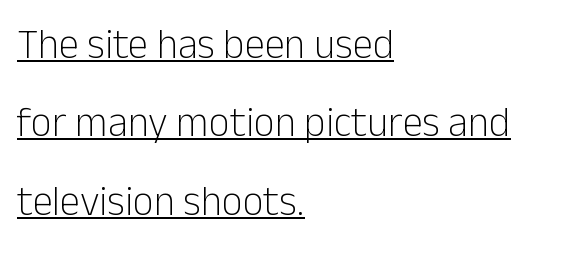
This sample uses an upright cut, with every glyph sitting square on the baseline. These lines are composed in type without serifs. These lines stack with their left ends in a neat column. Is the stroke heavy? The answer is a plain regular-or-lighter.
